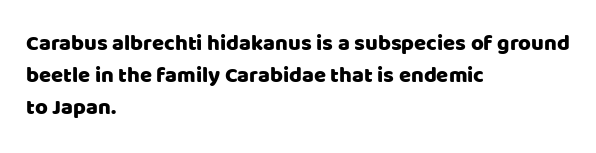
{"italic": "no", "underline": "no", "align": "left", "line_spacing": "normal", "line_spacing_ratio": 1.46, "letter_spacing": "normal", "letter_spacing_em": 0.0, "glyph_px": 22}
